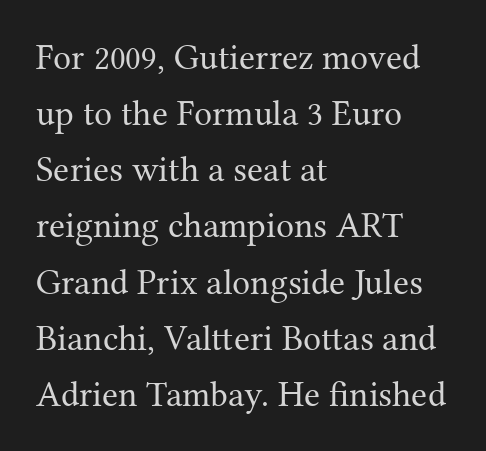
The image shows 36 px regular-weight serif type, upright; set left-aligned, normal line spacing (1.56x), normal letter spacing, not underlined; medium stroke contrast and a medium x-height.
